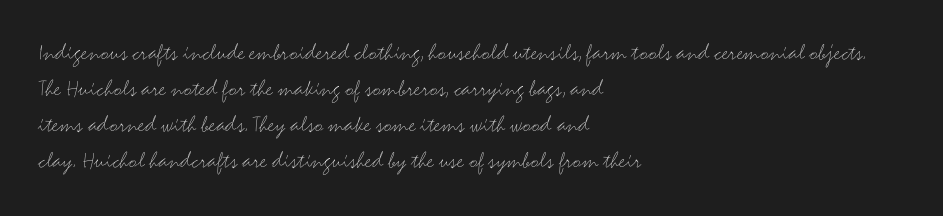
Q: Is the text bold? A: No.
Q: Is the text italic (slanted)? A: Yes.
Q: Is the text underlined? A: No.
Q: How is the paragraph aligned? A: Left-aligned.
Q: Is the spacing between letters normal or unusually wide? A: Normal.
Q: Is the spacing between lines tight, normal or loose? A: Normal.
